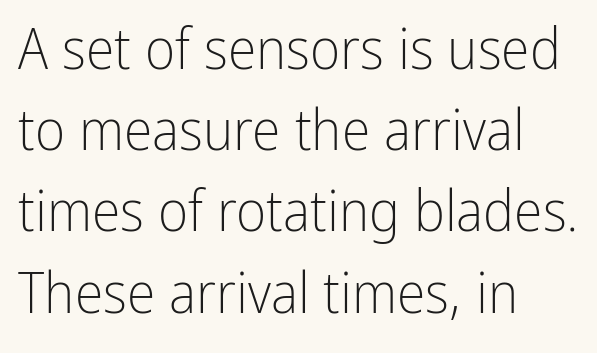
{"serif": "no", "italic": "no", "bold": "no", "weight": "light", "width": "condensed", "stroke_contrast": "low", "x_height": "medium", "monospaced": "no", "underline": "no", "align": "left", "line_spacing": "normal", "line_spacing_ratio": 1.4, "letter_spacing": "normal", "letter_spacing_em": 0.0, "glyph_px": 58}
